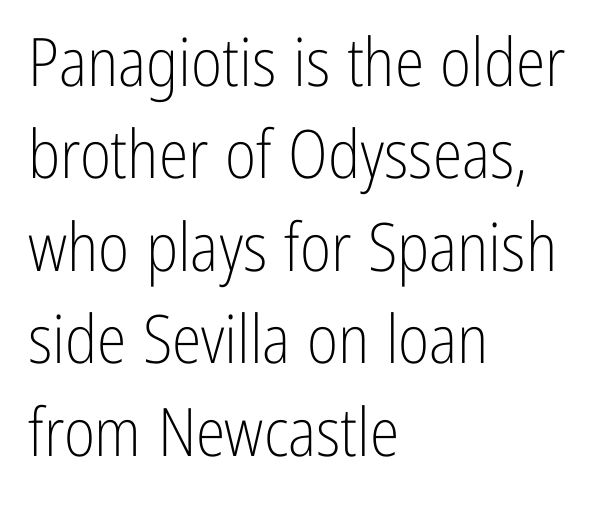
{"serif": "no", "italic": "no", "bold": "no", "weight": "light", "width": "condensed", "stroke_contrast": "low", "x_height": "medium", "monospaced": "no", "underline": "no", "align": "left", "line_spacing": "normal", "line_spacing_ratio": 1.38, "letter_spacing": "normal", "letter_spacing_em": 0.0, "glyph_px": 67}
